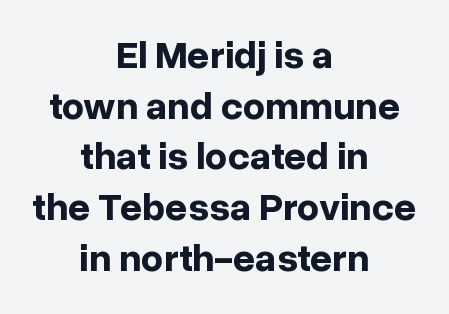
No feet cap the strokes, marking this as sans-serif type. Horizontally, the lines are justified to the midpoint only. How heavy is the stroke? Heavy — this is a bold. The passage shown is not underscored anywhere. Characters follow at the spacing the type designer built in. Every character sits straight up, as roman type does.
